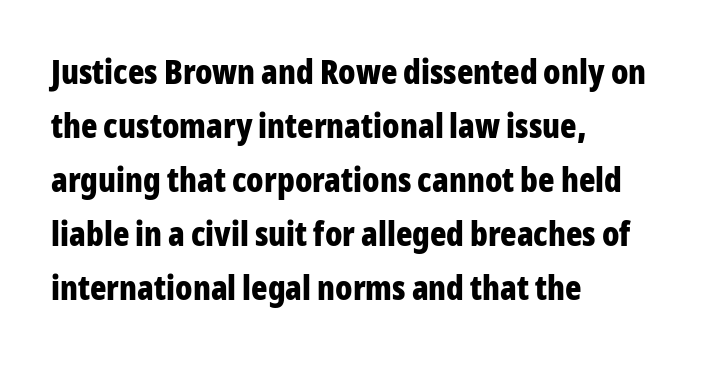
The image shows 34 px bold, condensed sans-serif type, upright; set left-aligned, normal line spacing (1.59x), normal letter spacing, not underlined; low stroke contrast and a medium x-height.
